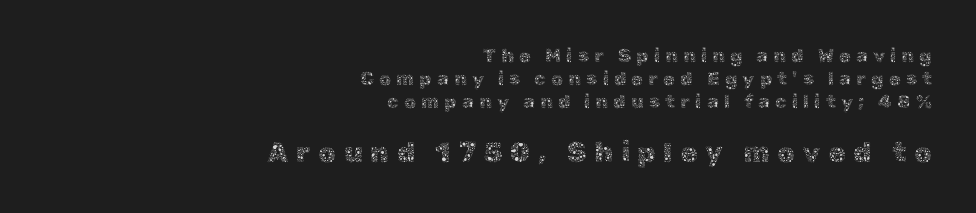
The image shows 28 px thin type, upright; set right-aligned, line spacing 1.2x, unusually wide letter spacing (+0.27 em), not underlined; the second (bottom) block is 1.47x larger; a medium x-height.
